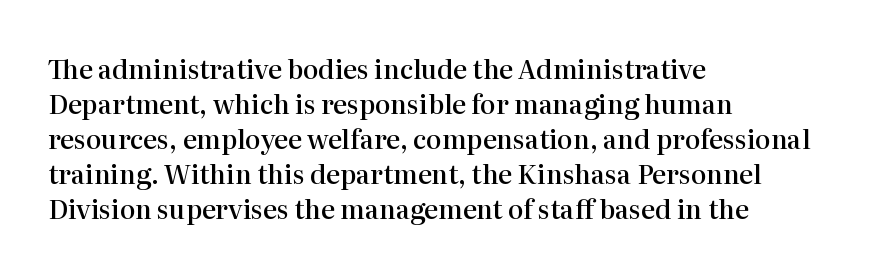
The image shows 26 px text type, upright; set left-aligned, normal line spacing (1.35x), normal letter spacing, not underlined.
